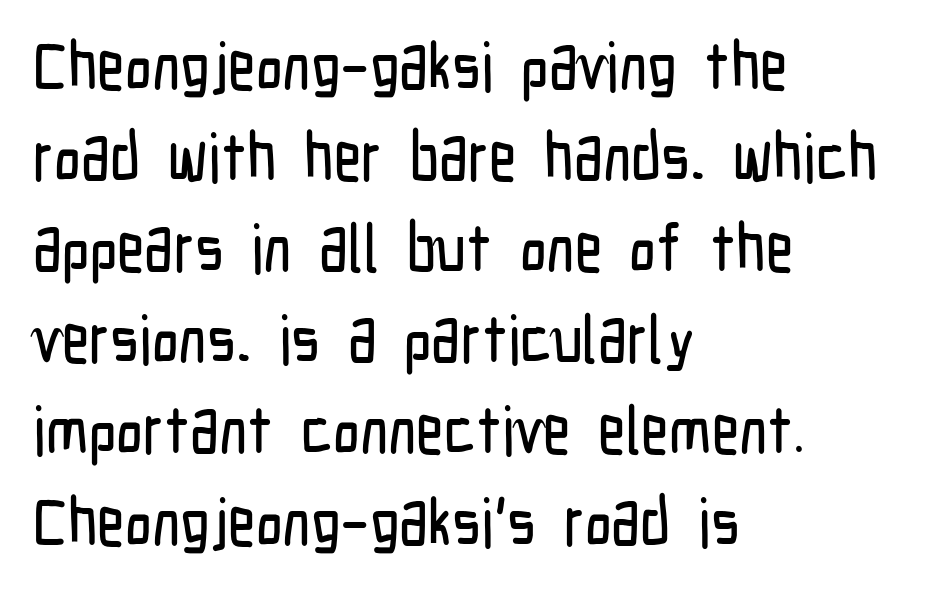
Q: Is the text italic (slanted)? A: No, it is upright.
Q: Is the typeface a serif or a sans-serif typeface? A: Sans-serif.
Q: Is the text underlined? A: No.
Q: How is the paragraph aligned? A: Left-aligned.
Q: Is the spacing between letters normal or unusually wide? A: Normal.
Q: Is the spacing between lines tight, normal or loose? A: Normal.
Q: Width (condensed, normal, or wide)? A: Condensed.
Q: Stroke contrast? A: Low.
Q: x-height? A: Medium.
Q: Monospaced? A: No.
